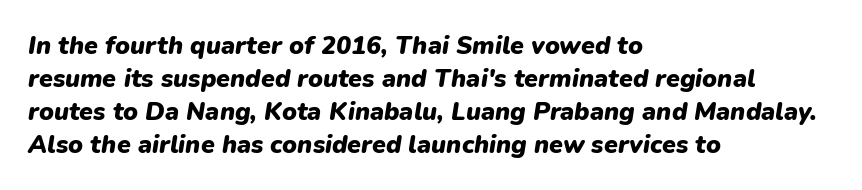
{"italic": "yes", "lean": "right", "slant_degrees": 9, "bold": "yes", "underline": "no", "align": "left", "line_spacing": "normal", "line_spacing_ratio": 1.32, "letter_spacing": "normal", "letter_spacing_em": 0.0, "glyph_px": 25}
